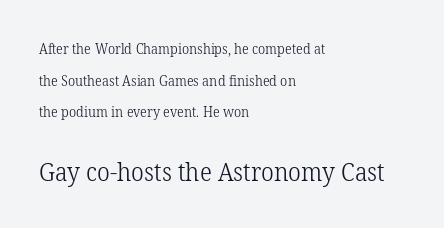
{"italic": "no", "bold": "no", "underline": "no", "align": "left", "line_spacing": "loose", "line_spacing_ratio": 2.26, "letter_spacing": "normal", "letter_spacing_em": 0.0, "larger_block": "second", "size_ratio": 1.79, "glyph_px": 25}
